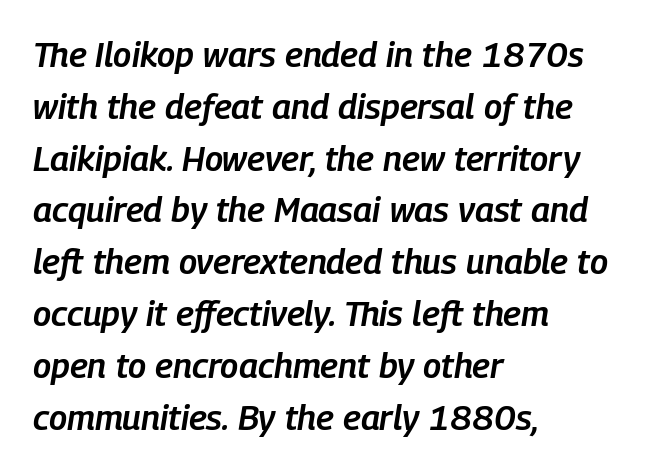
The image shows 35 px semibold, condensed type, italic (leaning right); set left-aligned, normal line spacing (1.48x), normal letter spacing, not underlined; low stroke contrast and a medium x-height.
